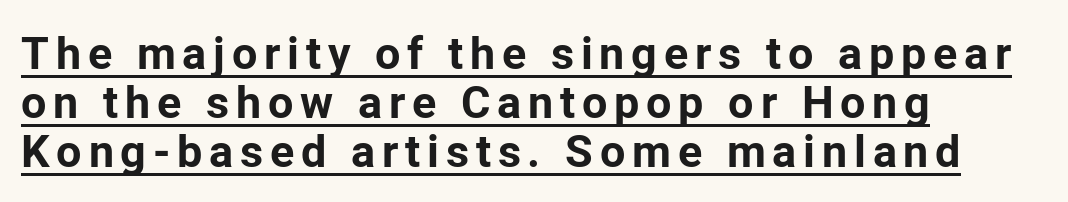
Q: Is the text bold? A: Yes.
Q: Is the text italic (slanted)? A: No, it is upright.
Q: Is the typeface a serif or a sans-serif typeface? A: Sans-serif.
Q: Is the text underlined? A: Yes.
Q: How is the paragraph aligned? A: Left-aligned.
Q: Is the spacing between lines tight, normal or loose? A: Tight.
Q: Width (condensed, normal, or wide)? A: Normal.
Q: Stroke contrast? A: Low.
Q: x-height? A: Medium.
Q: Monospaced? A: No.
